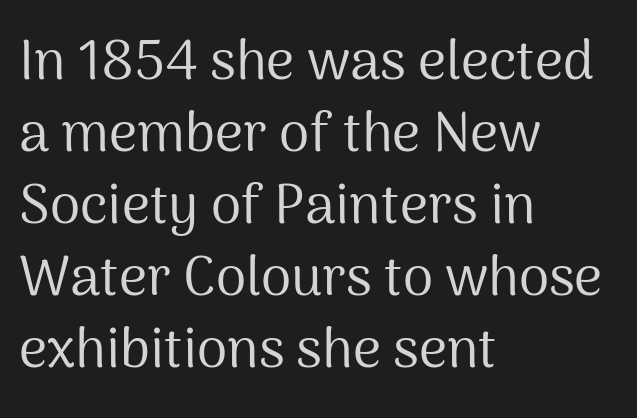
Q: Is the text bold? A: No.
Q: Is the text italic (slanted)? A: No, it is upright.
Q: Is the typeface a serif or a sans-serif typeface? A: Sans-serif.
Q: Is the text underlined? A: No.
Q: How is the paragraph aligned? A: Left-aligned.
Q: Is the spacing between letters normal or unusually wide? A: Normal.
Q: Is the spacing between lines tight, normal or loose? A: Normal.
Q: Width (condensed, normal, or wide)? A: Normal.
Q: Stroke contrast? A: Medium.
Q: x-height? A: Medium.
Q: Monospaced? A: No.
